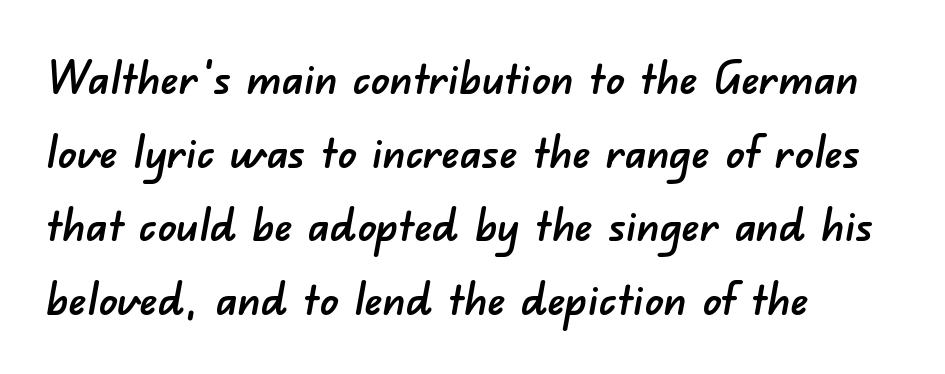
{"serif": "no", "width": "normal", "stroke_contrast": "low", "x_height": "small", "monospaced": "no", "underline": "no", "align": "left", "line_spacing": "normal", "line_spacing_ratio": 1.6, "letter_spacing": "normal", "letter_spacing_em": 0.0, "glyph_px": 46}
